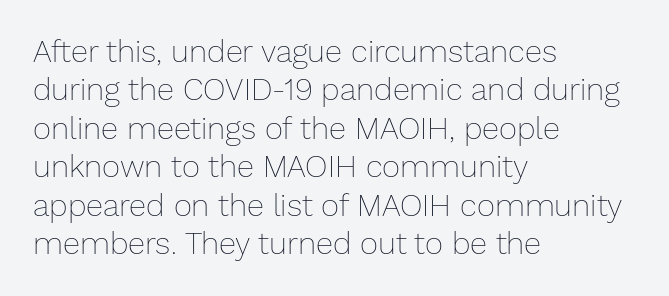
{"italic": "no", "bold": "no", "weight": "thin", "width": "normal", "stroke_contrast": "low", "x_height": "medium", "monospaced": "no", "underline": "no", "align": "left", "line_spacing_ratio": 1.24, "letter_spacing": "normal", "letter_spacing_em": 0.0, "glyph_px": 31}
